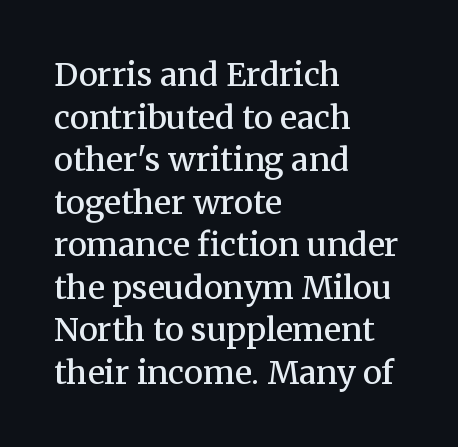
{"serif": "yes", "italic": "no", "bold": "semi", "weight": "semibold", "width": "normal", "stroke_contrast": "medium", "x_height": "medium", "monospaced": "no", "underline": "no", "align": "left", "line_spacing": "normal", "line_spacing_ratio": 1.33, "letter_spacing": "normal", "letter_spacing_em": 0.0, "glyph_px": 32}
